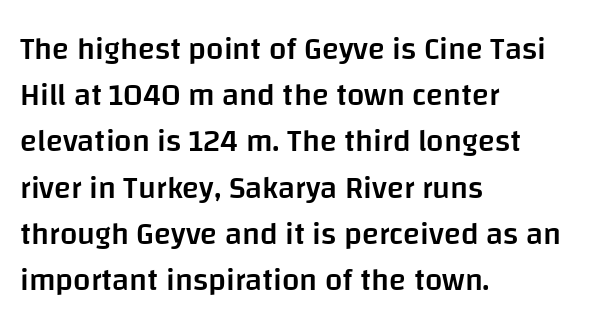
Q: Is the text bold? A: Semi-bold.
Q: Is the text italic (slanted)? A: No, it is upright.
Q: Is the typeface a serif or a sans-serif typeface? A: Sans-serif.
Q: Is the text underlined? A: No.
Q: How is the paragraph aligned? A: Left-aligned.
Q: Is the spacing between letters normal or unusually wide? A: Normal.
Q: Is the spacing between lines tight, normal or loose? A: Normal.
Q: Width (condensed, normal, or wide)? A: Normal.
Q: Stroke contrast? A: Low.
Q: x-height? A: Large.
Q: Monospaced? A: No.
